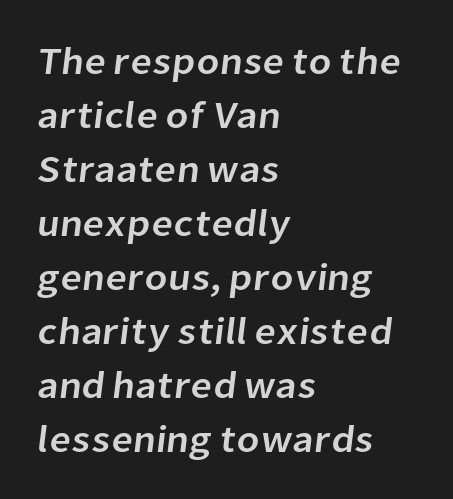
The vertical gap from one line to the next is medium. The rendering uses natural spacing where letterforms have individual widths. Type without underlining. The rendering anchors every line to the left-hand side.
